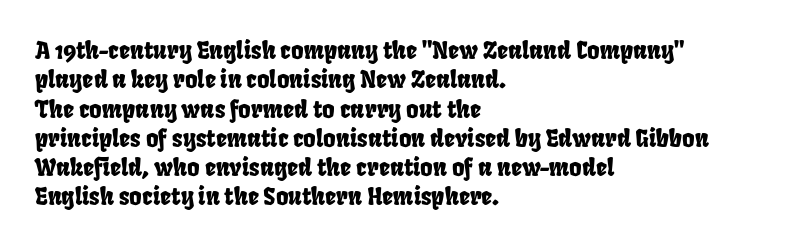
The image shows 24 px text type; set left-aligned, line spacing 1.22x, normal letter spacing, not underlined.
